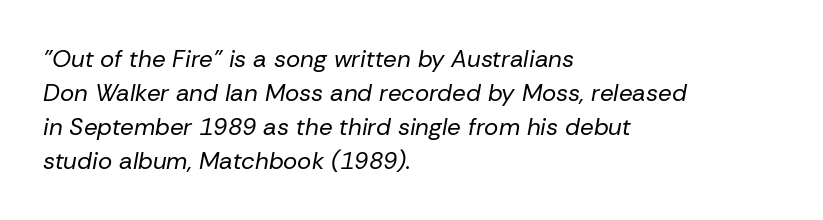
Q: Is the text bold? A: No.
Q: Is the text italic (slanted)? A: Yes, it leans right by about 10 degrees.
Q: Is the text underlined? A: No.
Q: How is the paragraph aligned? A: Left-aligned.
Q: Is the spacing between letters normal or unusually wide? A: Normal.
Q: Is the spacing between lines tight, normal or loose? A: Normal.
